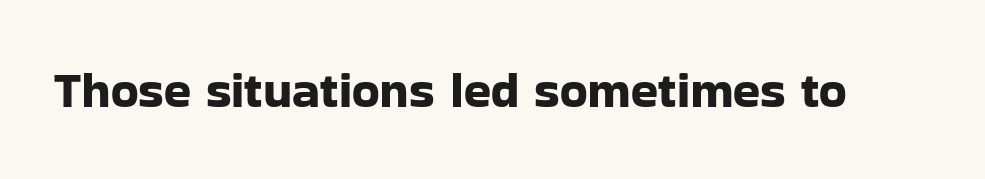
{"serif": "no", "italic": "no", "width": "normal", "stroke_contrast": "low", "x_height": "medium", "monospaced": "no", "underline": "no", "letter_spacing": "normal", "letter_spacing_em": 0.0, "glyph_px": 50}
